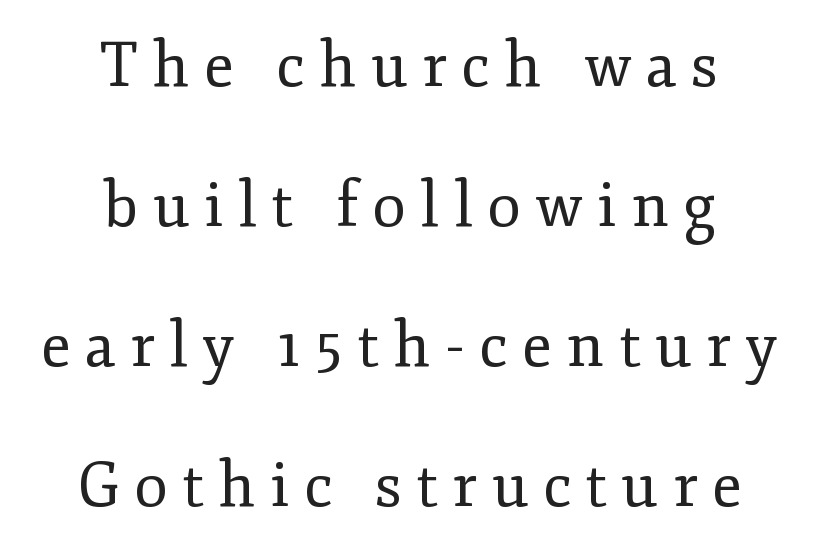
The image shows 62 px regular-weight serif type, upright; set centered, loose line spacing (2.26x), unusually wide letter spacing (+0.23 em), not underlined; low stroke contrast and a small x-height.
